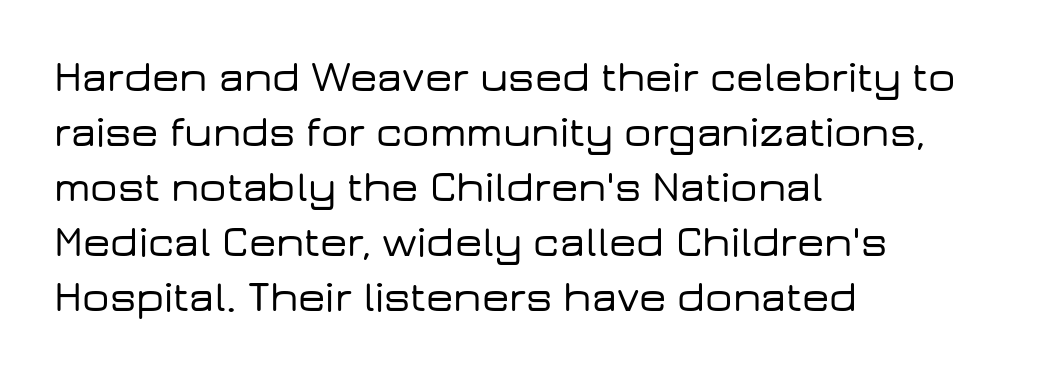
Think of a printed novel: that variable character pitch is what you see here. Serif or sans? Sans — the stroke terminals are bare. The font's upright variant was chosen for this text. The compositor pushed each line to the left boundary. The line-height multiplier appears to be the usual default. The words here are not underlined.
